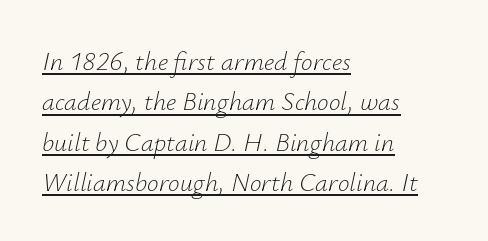
The image shows 26 px text type, italic (leaning right); set left-aligned, normal line spacing (1.55x), normal letter spacing, underlined.
